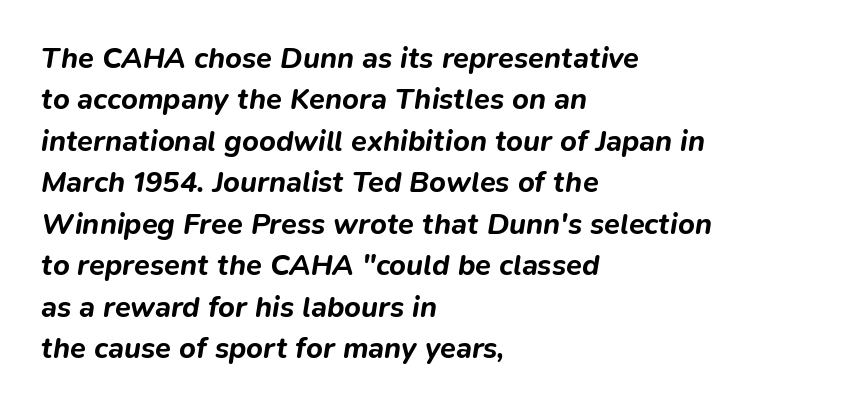
Q: Is the text bold? A: Yes.
Q: Is the text italic (slanted)? A: Yes, it leans right by about 9 degrees.
Q: Is the text underlined? A: No.
Q: How is the paragraph aligned? A: Left-aligned.
Q: Is the spacing between letters normal or unusually wide? A: Normal.
Q: Is the spacing between lines tight, normal or loose? A: Normal.
Q: Width (condensed, normal, or wide)? A: Normal.
Q: Stroke contrast? A: Low.
Q: x-height? A: Medium.
Q: Monospaced? A: No.
